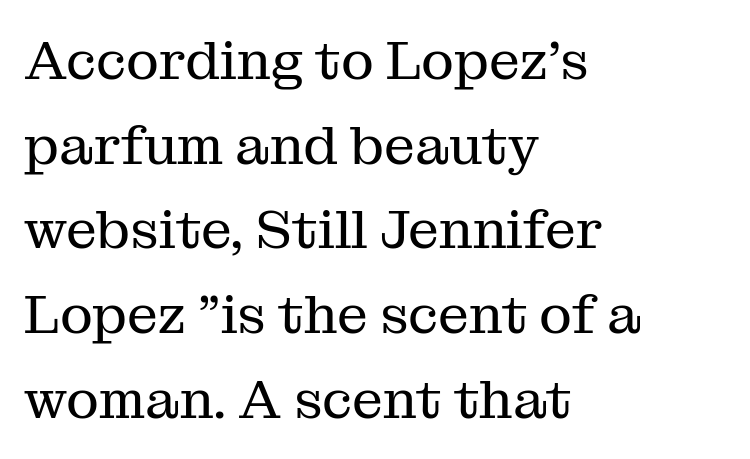
This sample has the flowing, uneven cadence of proportional lettering. A roman cut, with each character standing at attention. Vertically, the passage feels balanced, rows spaced as you'd expect. Line beginnings align vertically; line endings do not. Typographically, this falls in the serif category.
